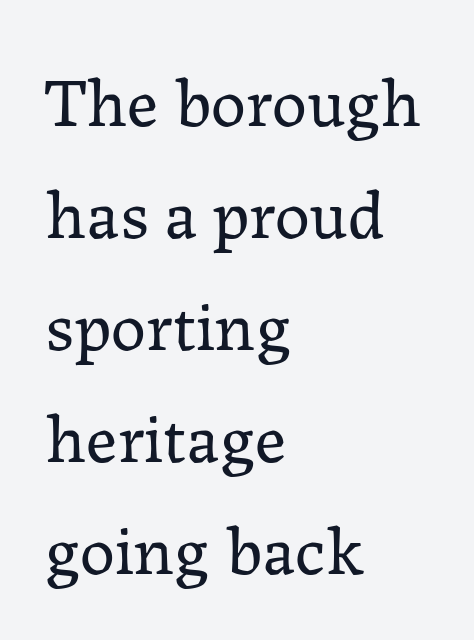
The image shows 70 px regular-weight serif type, upright; set left-aligned, normal line spacing (1.6x), normal letter spacing, not underlined; low stroke contrast and a medium x-height.
